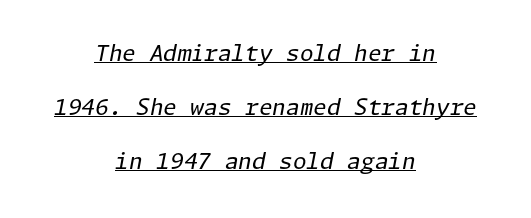
The image shows 22 px text type, italic (leaning right); set centered, loose line spacing (2.46x), normal letter spacing, underlined.
